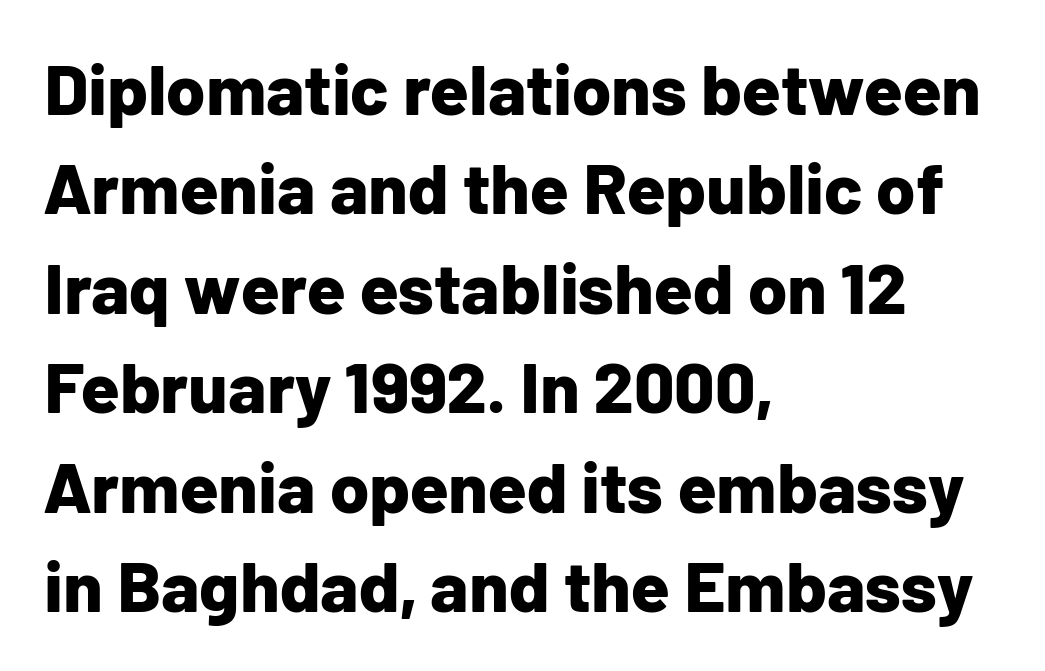
Layout note: lines flush left. Beneath every word, the page is bare. The rendering uses natural spacing where letterforms have individual widths. Successive baselines arrive at the customary interval.
